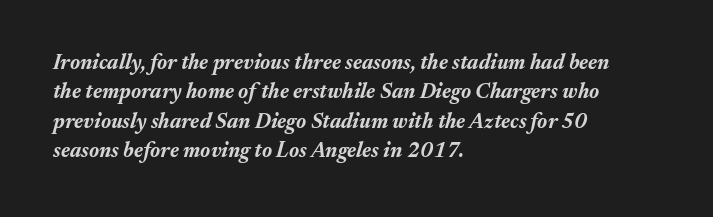
Each line starts at the same left margin while the right side varies. The typesetting leans heavy: a genuine bold. Does the leading feel generous? No, just average. Observe the ordinary spacing: letters are neighbours, not strangers.
